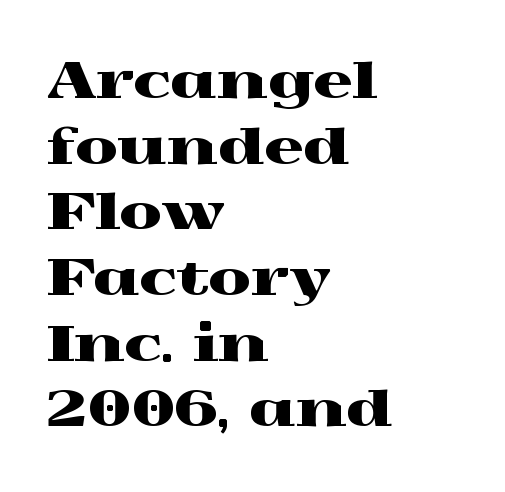
This sample is left-justified, so line endings fall wherever the words run out. This sample uses a serif face. Standard letterfit; no display-style spreading of the glyphs. Proportional: the letters do not fall into vertical columns. The strip under each line holds only bare page.
